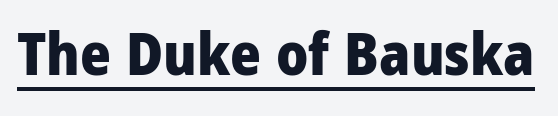
Q: Is the text bold? A: Yes.
Q: Is the text italic (slanted)? A: No, it is upright.
Q: Is the typeface a serif or a sans-serif typeface? A: Sans-serif.
Q: Is the text underlined? A: Yes.
Q: Is the spacing between letters normal or unusually wide? A: Normal.
Q: Width (condensed, normal, or wide)? A: Condensed.
Q: Stroke contrast? A: Low.
Q: x-height? A: Large.
Q: Monospaced? A: No.
